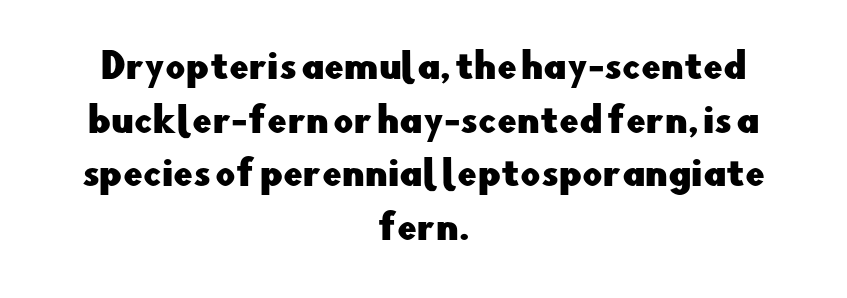
The image shows 35 px sans-serif type, upright; set centered, normal line spacing (1.53x), normal letter spacing, not underlined; low stroke contrast and a small x-height.
